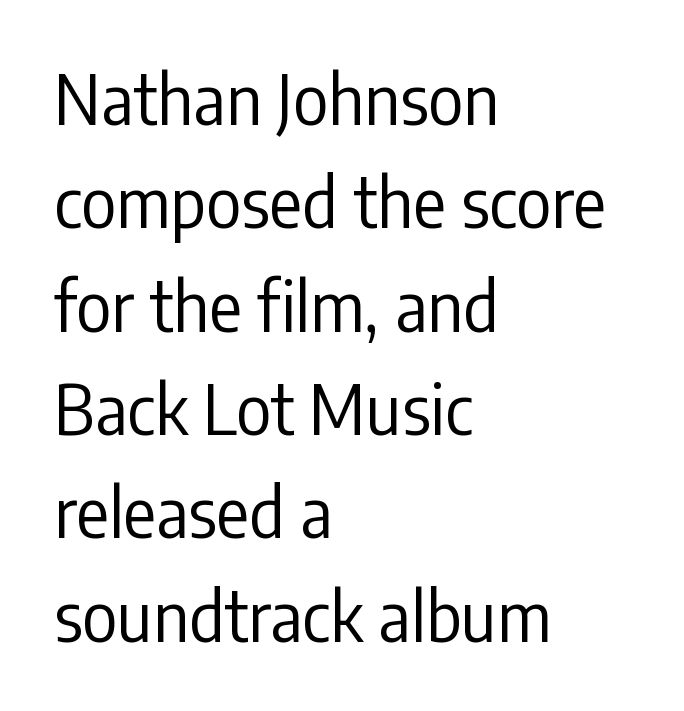
{"serif": "no", "italic": "no", "bold": "no", "weight": "regular", "width": "condensed", "stroke_contrast": "low", "x_height": "medium", "monospaced": "no", "underline": "no", "align": "left", "line_spacing": "normal", "line_spacing_ratio": 1.52, "letter_spacing": "normal", "letter_spacing_em": 0.0, "glyph_px": 68}
